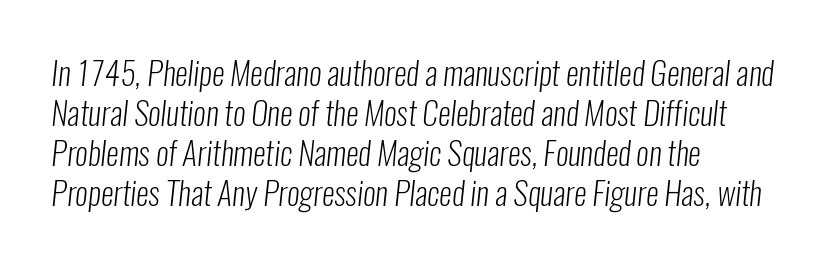
The letterforms sit shoulder to shoulder at normal distance. This sample is left-justified, so line endings fall wherever the words run out. Vertical spacing — default. Stroke thickness stays within the range of a standard reading face or lighter.
